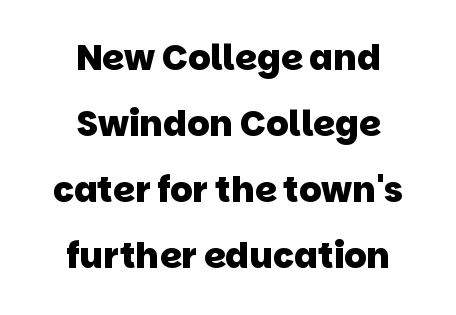
Each word holds together tightly as a unit, with standard inter-letter gaps. Serifs: no, the terminals of the letterforms are clean. I'd describe the lettering as bold — thick and assertive. The face used here is proportionally spaced, like ordinary book or web type. Notice how the passage keeps no hard edge, just a central spine.
